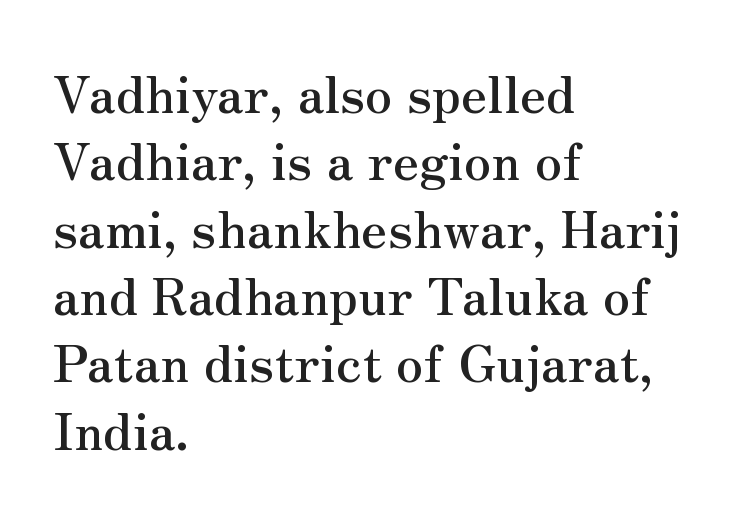
Q: Is the text italic (slanted)? A: No, it is upright.
Q: Is the typeface a serif or a sans-serif typeface? A: Serif.
Q: Is the text underlined? A: No.
Q: How is the paragraph aligned? A: Left-aligned.
Q: Is the spacing between letters normal or unusually wide? A: Normal.
Q: Is the spacing between lines tight, normal or loose? A: Normal.
Q: Width (condensed, normal, or wide)? A: Normal.
Q: Stroke contrast? A: Medium.
Q: x-height? A: Small.
Q: Monospaced? A: No.
